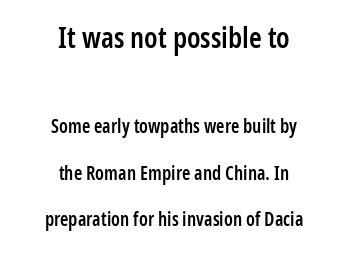
The image shows 29 px semibold, condensed sans-serif type, upright; set centered, loose line spacing (2.45x), normal letter spacing, not underlined; the first (top) block is 1.53x larger; low stroke contrast and a medium x-height.
